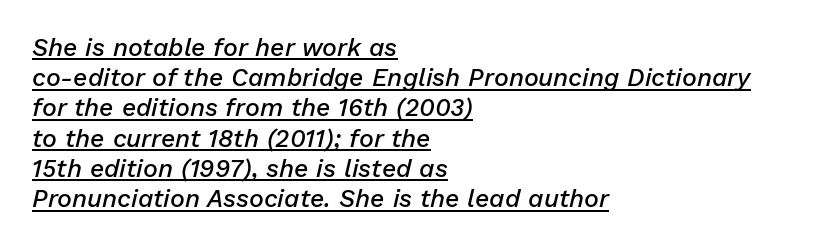
The line texture is even and compact thanks to regular tracking. Horizontally, the lines are justified to the leading edge only. There's an unmistakable incline to the writing here. The sample's only ornament is a line tracing under the words.
